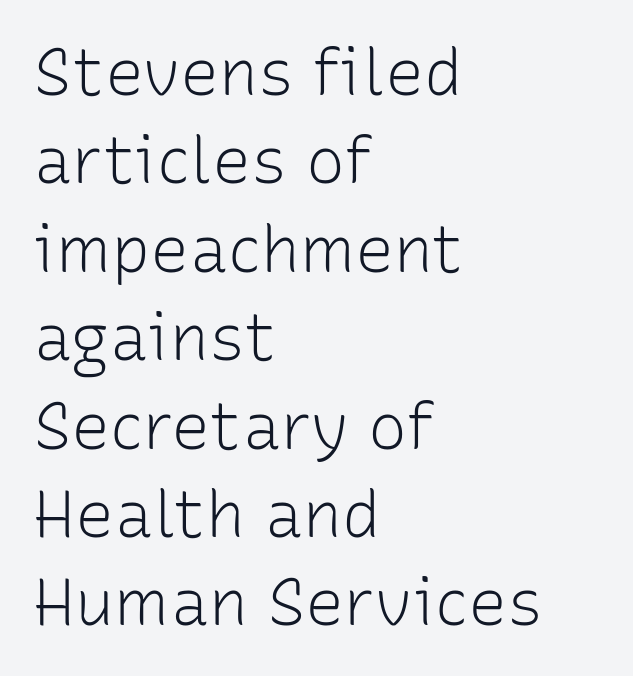
Q: Is the text bold? A: No.
Q: Is the text italic (slanted)? A: No, it is upright.
Q: Is the typeface a serif or a sans-serif typeface? A: Sans-serif.
Q: Is the text underlined? A: No.
Q: How is the paragraph aligned? A: Left-aligned.
Q: Is the spacing between letters normal or unusually wide? A: Normal.
Q: Is the spacing between lines tight, normal or loose? A: Normal.
Q: Width (condensed, normal, or wide)? A: Normal.
Q: Stroke contrast? A: Low.
Q: x-height? A: Medium.
Q: Monospaced? A: No.
